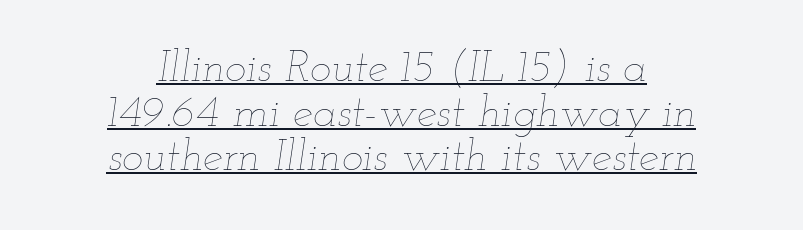
The image shows 45 px thin, wide type, italic (leaning right); set centered, tight line spacing (0.99x), normal letter spacing, underlined; low stroke contrast and a small x-height.
